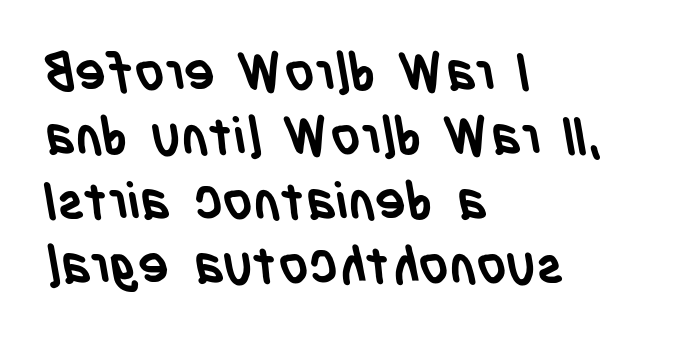
The image shows 52 px semibold, condensed sans-serif type; set left-aligned, line spacing 1.24x, normal letter spacing, not underlined; low stroke contrast and a large x-height.
